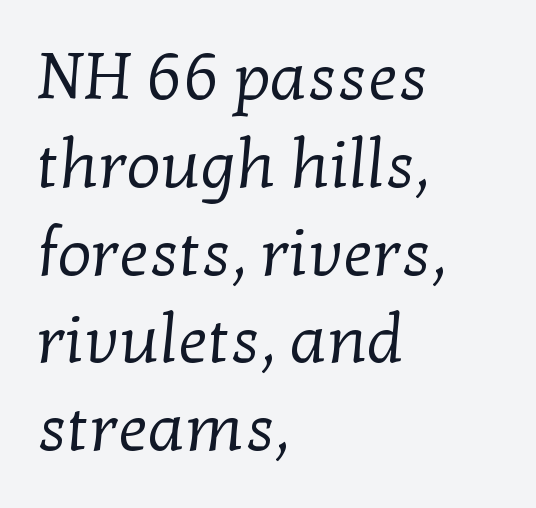
The image shows 67 px regular-weight serif type; set left-aligned, normal line spacing (1.31x), normal letter spacing, not underlined; low stroke contrast and a medium x-height.
